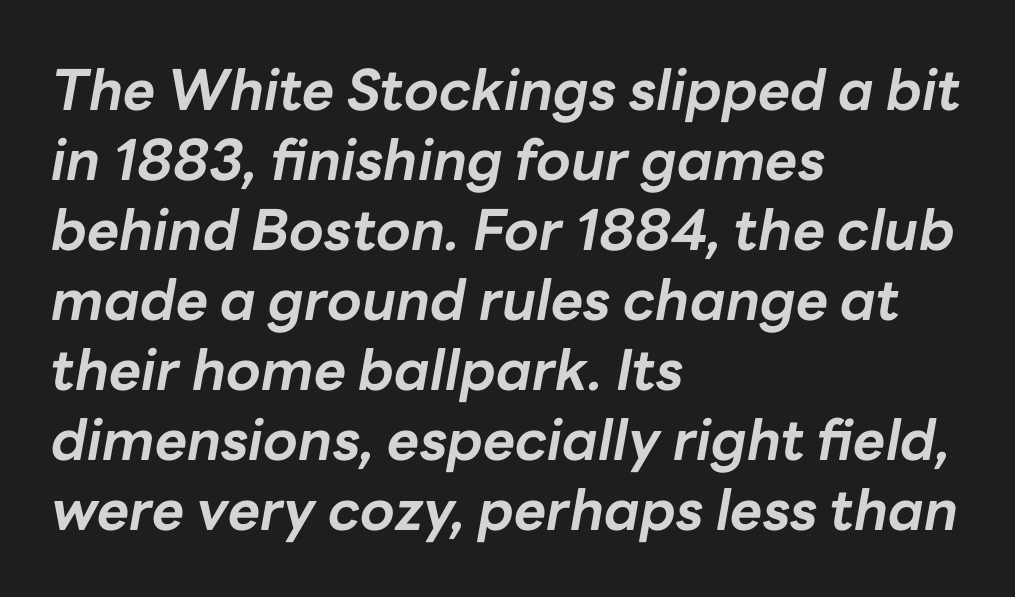
Slanted lettering throughout. Letters rest on an invisible, unmarked baseline. These words are printed bold, with thick strokes throughout. Notice how descenders clear the ascenders below comfortably — that's standard leading.
